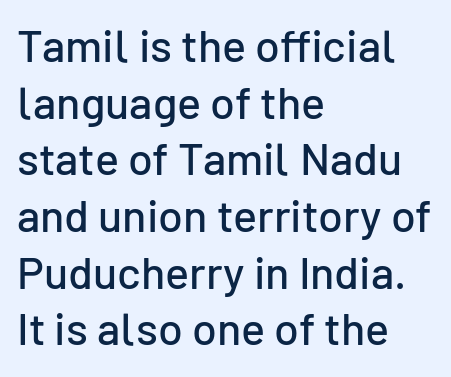
The passage shown has conventional tracking throughout. Each letter keeps its own natural width here, so spacing adapts to shape. Every row of glyphs begins at an identical x-position on the left. A roman cut, with each character standing at attention.
